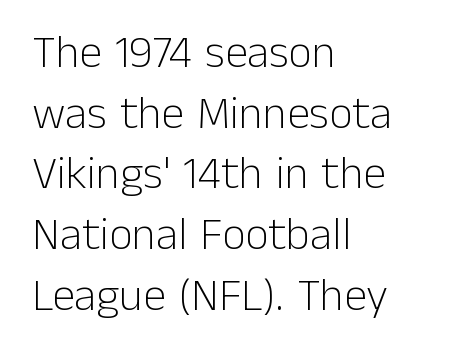
Q: Is the text bold? A: No.
Q: Is the text italic (slanted)? A: No, it is upright.
Q: Is the typeface a serif or a sans-serif typeface? A: Sans-serif.
Q: Is the text underlined? A: No.
Q: How is the paragraph aligned? A: Left-aligned.
Q: Is the spacing between letters normal or unusually wide? A: Normal.
Q: Is the spacing between lines tight, normal or loose? A: Normal.
Q: Width (condensed, normal, or wide)? A: Normal.
Q: Stroke contrast? A: Low.
Q: x-height? A: Medium.
Q: Monospaced? A: No.
